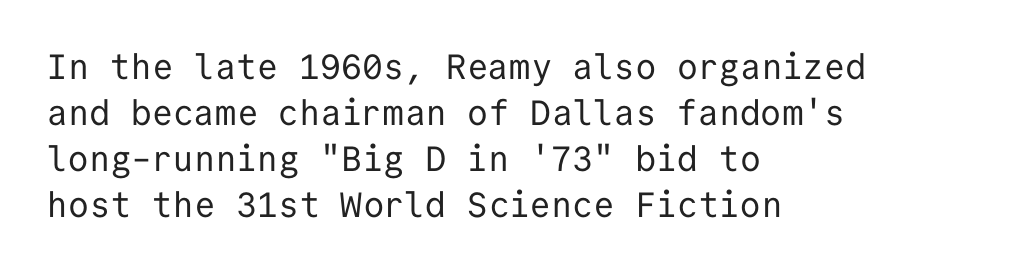
The image shows 35 px regular-weight sans-serif type, upright, monospaced; set left-aligned, normal line spacing (1.31x), normal letter spacing, not underlined; low stroke contrast and a medium x-height.
